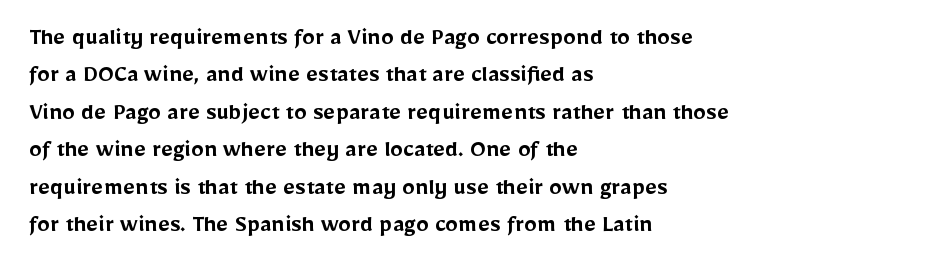
The image shows 26 px text type, upright; set left-aligned, normal line spacing (1.44x), normal letter spacing, not underlined.
